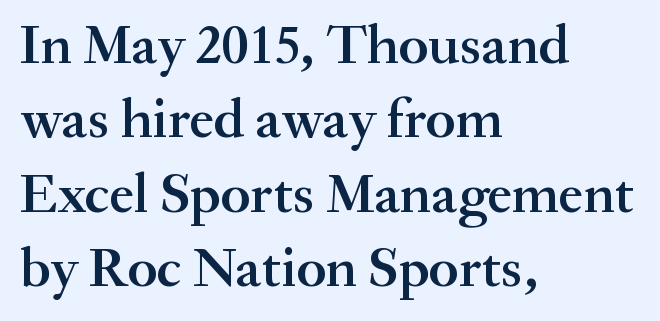
Q: Is the text bold? A: Semi-bold.
Q: Is the text italic (slanted)? A: No, it is upright.
Q: Is the typeface a serif or a sans-serif typeface? A: Serif.
Q: Is the text underlined? A: No.
Q: How is the paragraph aligned? A: Left-aligned.
Q: Is the spacing between letters normal or unusually wide? A: Normal.
Q: Is the spacing between lines tight, normal or loose? A: Normal.
Q: Width (condensed, normal, or wide)? A: Normal.
Q: Stroke contrast? A: Medium.
Q: x-height? A: Small.
Q: Monospaced? A: No.
